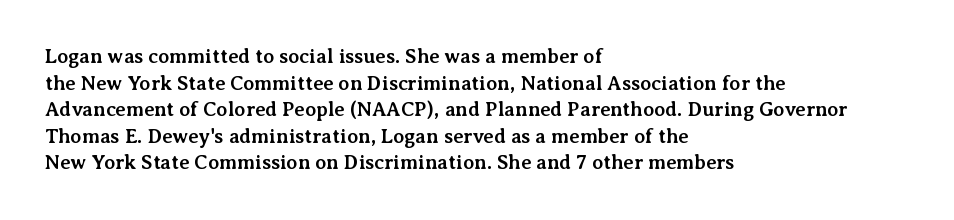
The typography opts for an upright posture over an oblique one. A classic flush-left, rag-right setting is used for this passage. Words appear dense and cohesive because spacing is normal. A full-strength bold gives these letters their thick strokes. Rule under the text: the space is simply empty.
